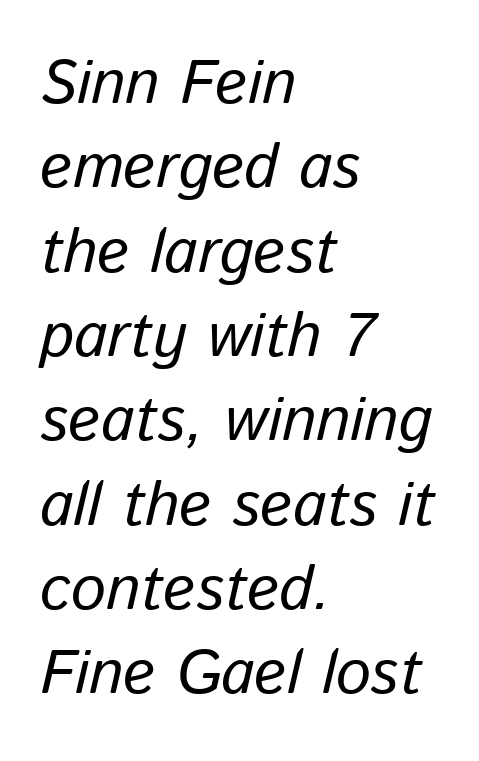
The image shows 62 px regular-weight type, italic (leaning right); set left-aligned, normal line spacing (1.36x), normal letter spacing, not underlined; low stroke contrast and a medium x-height.
